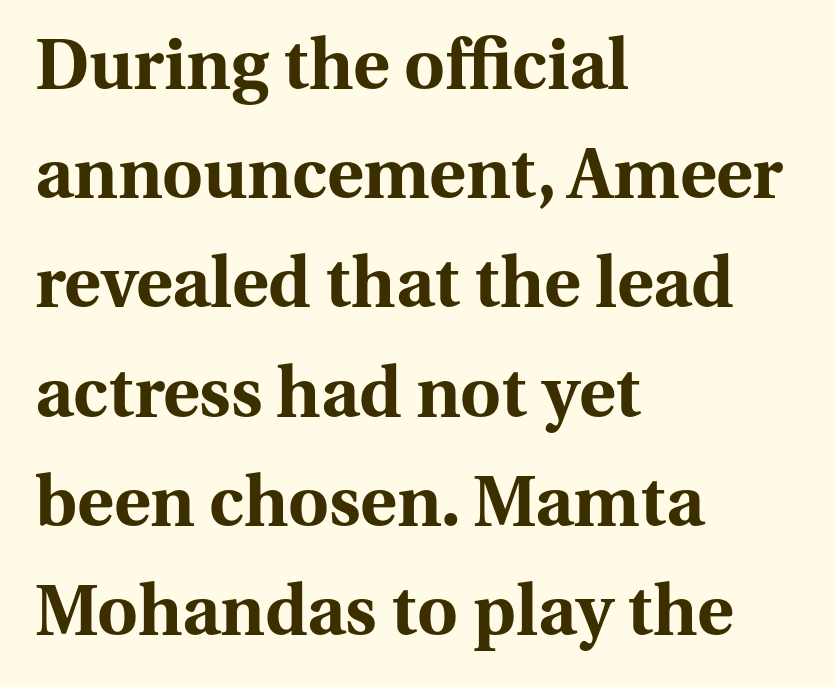
The image shows 70 px bold serif type, upright; set left-aligned, normal line spacing (1.56x), normal letter spacing, not underlined; medium stroke contrast and a medium x-height.
